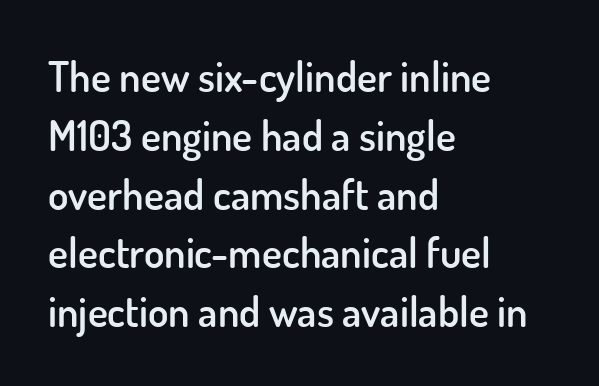
Q: Is the text bold? A: Semi-bold.
Q: Is the text italic (slanted)? A: No, it is upright.
Q: Is the typeface a serif or a sans-serif typeface? A: Sans-serif.
Q: Is the text underlined? A: No.
Q: How is the paragraph aligned? A: Left-aligned.
Q: Is the spacing between letters normal or unusually wide? A: Normal.
Q: Is the spacing between lines tight, normal or loose? A: Normal.
Q: Width (condensed, normal, or wide)? A: Normal.
Q: Stroke contrast? A: Low.
Q: x-height? A: Small.
Q: Monospaced? A: No.
